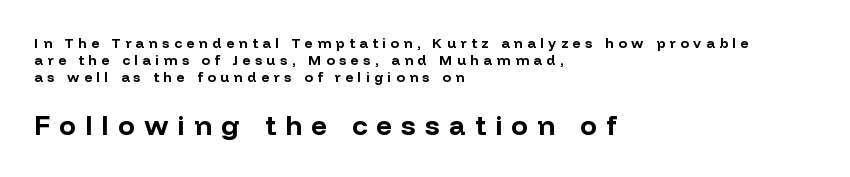
Q: Is the text bold? A: Yes.
Q: Is the text italic (slanted)? A: No, it is upright.
Q: Is the typeface a serif or a sans-serif typeface? A: Sans-serif.
Q: Is the text underlined? A: No.
Q: How is the paragraph aligned? A: Left-aligned.
Q: Is the spacing between letters normal or unusually wide? A: Unusually wide.
Q: Which block of text is set in a larger size, the first (top) or the second (bottom)? A: The second (bottom) one.
Q: Width (condensed, normal, or wide)? A: Normal.
Q: Stroke contrast? A: Low.
Q: x-height? A: Medium.
Q: Monospaced? A: No.
